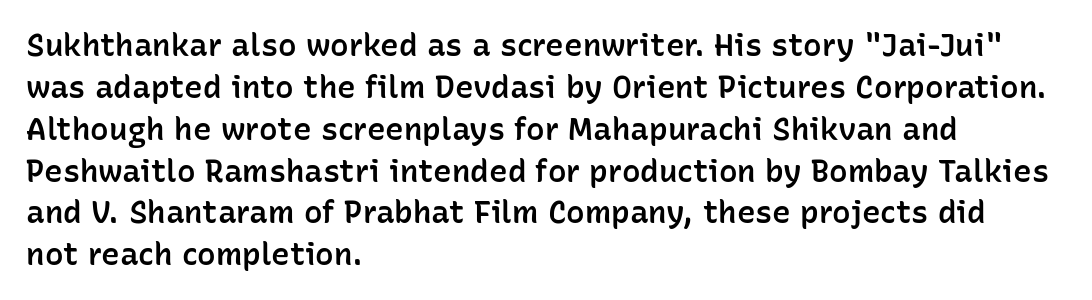
Q: Is the text bold? A: Semi-bold.
Q: Is the text italic (slanted)? A: No, it is upright.
Q: Is the typeface a serif or a sans-serif typeface? A: Sans-serif.
Q: Is the text underlined? A: No.
Q: How is the paragraph aligned? A: Left-aligned.
Q: Is the spacing between letters normal or unusually wide? A: Normal.
Q: Is the spacing between lines tight, normal or loose? A: Normal.
Q: Width (condensed, normal, or wide)? A: Normal.
Q: Stroke contrast? A: Low.
Q: x-height? A: Medium.
Q: Monospaced? A: No.
